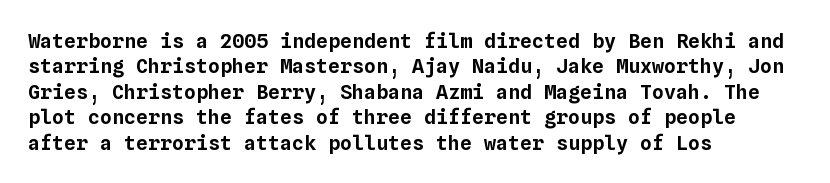
{"italic": "no", "underline": "no", "align": "left", "line_spacing": "normal", "line_spacing_ratio": 1.27, "letter_spacing": "normal", "letter_spacing_em": 0.0, "glyph_px": 20}
